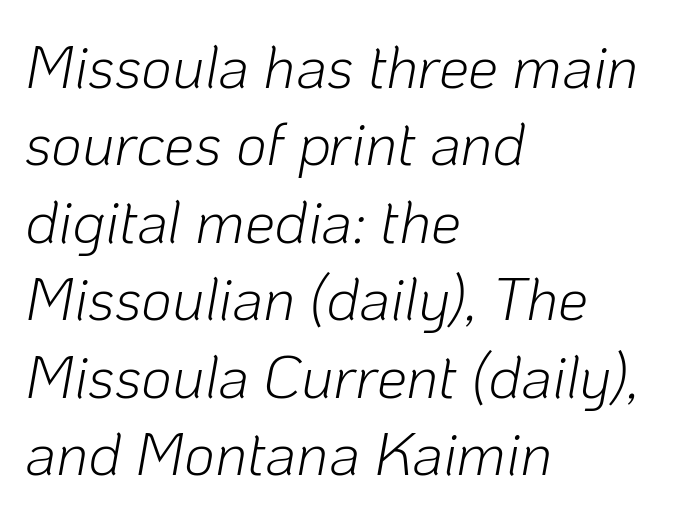
Q: Is the text bold? A: No.
Q: Is the text italic (slanted)? A: Yes, it leans right by about 10 degrees.
Q: Is the text underlined? A: No.
Q: How is the paragraph aligned? A: Left-aligned.
Q: Is the spacing between letters normal or unusually wide? A: Normal.
Q: Is the spacing between lines tight, normal or loose? A: Normal.
Q: Width (condensed, normal, or wide)? A: Normal.
Q: Stroke contrast? A: Low.
Q: x-height? A: Medium.
Q: Monospaced? A: No.
